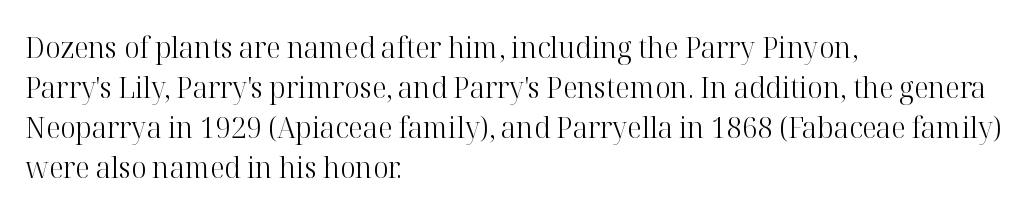
These glyphs show unthickened strokes, regular width or finer. Is there any slant? The stems are plumb. Lines of text with bare space underneath. The letters carry serifs — small finishing strokes at the ends of their stems.
